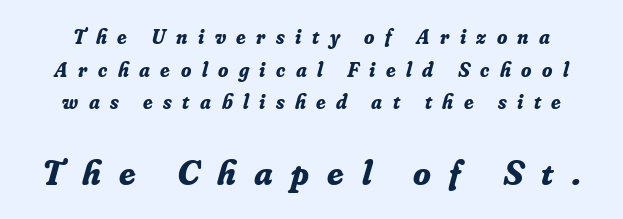
The image shows 36 px bold serif type, italic (leaning right); set normal line spacing (1.55x), unusually wide letter spacing (+0.5 em), not underlined; the second (bottom) block is 1.71x larger; low stroke contrast and a small x-height.
